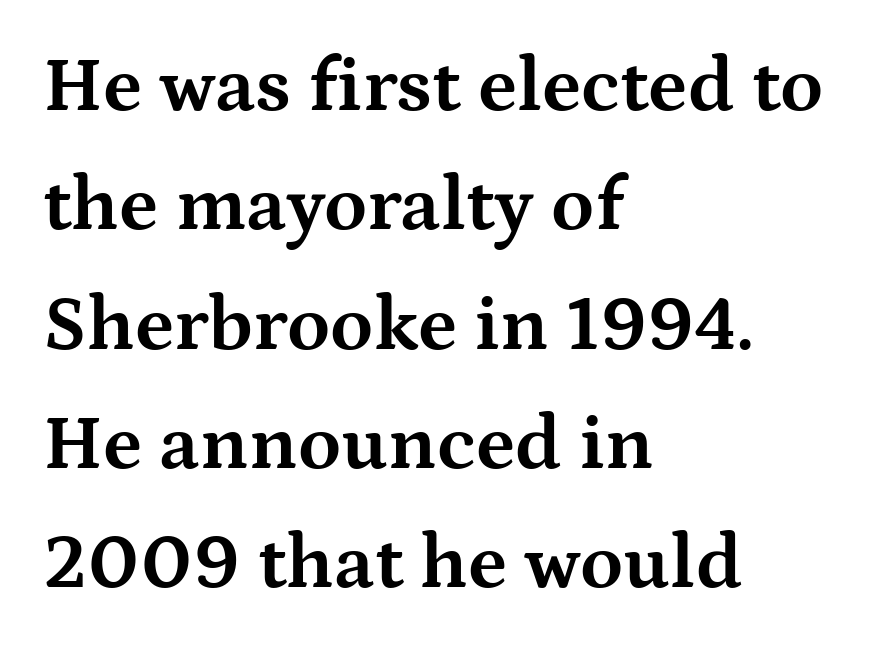
The image shows 78 px bold, wide serif type, upright; set left-aligned, normal line spacing (1.53x), normal letter spacing, not underlined; medium stroke contrast and a medium x-height.
